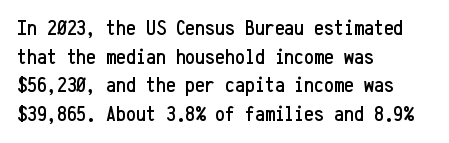
Q: Is the text italic (slanted)? A: No, it is upright.
Q: Is the text underlined? A: No.
Q: How is the paragraph aligned? A: Left-aligned.
Q: Is the spacing between letters normal or unusually wide? A: Normal.
Q: Is the spacing between lines tight, normal or loose? A: Normal.
